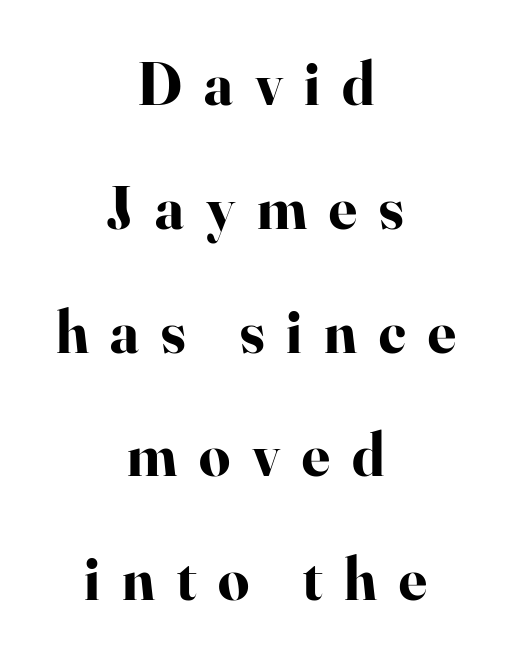
Q: Is the text bold? A: Yes.
Q: Is the text italic (slanted)? A: No, it is upright.
Q: Is the typeface a serif or a sans-serif typeface? A: Serif.
Q: Is the text underlined? A: No.
Q: How is the paragraph aligned? A: Centered.
Q: Is the spacing between letters normal or unusually wide? A: Unusually wide.
Q: Is the spacing between lines tight, normal or loose? A: Loose.
Q: Width (condensed, normal, or wide)? A: Normal.
Q: Stroke contrast? A: High.
Q: x-height? A: Small.
Q: Monospaced? A: No.
